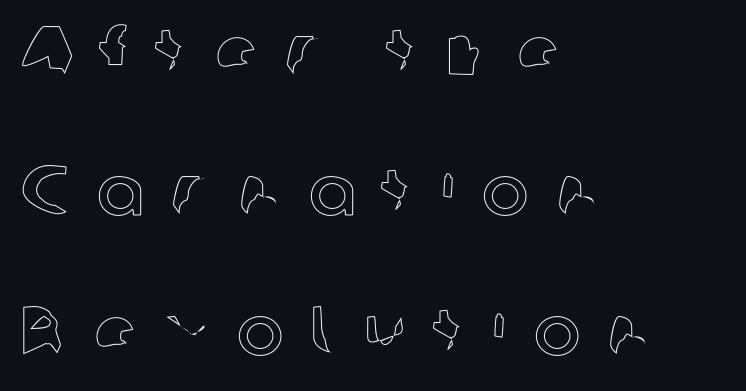
Words float on clear page, feet unadorned. Display-style spreading of the glyphs; the letterfit is very open. Line spacing here is loose. Characters remain perfectly vertical along every line. Think of a printed novel: that variable character pitch is what you see here. Is the block centered? No — it sits flush against the left margin.
